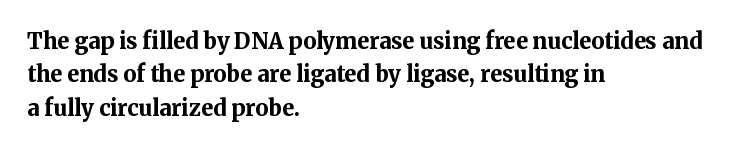
The image shows 22 px bold type, upright; set left-aligned, normal line spacing (1.52x), normal letter spacing, not underlined.
